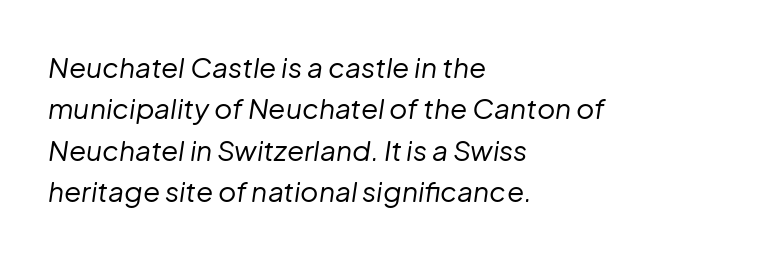
The image shows 28 px regular-weight type, italic (leaning right); set left-aligned, normal line spacing (1.48x), normal letter spacing, not underlined; low stroke contrast and a medium x-height.
